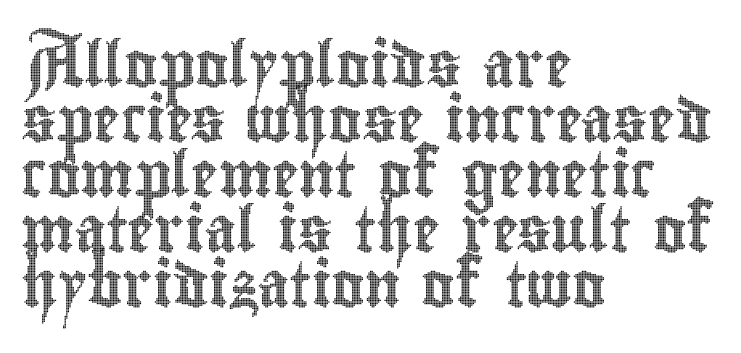
Rule under the text: the space is simply empty. The lines in this sample share a left origin and differ only in where they stop. This sample uses plain, unmodified letter spacing. Rendered with straight, roman letterforms. The passage shown is typed in a proportional face where columns would drift.
